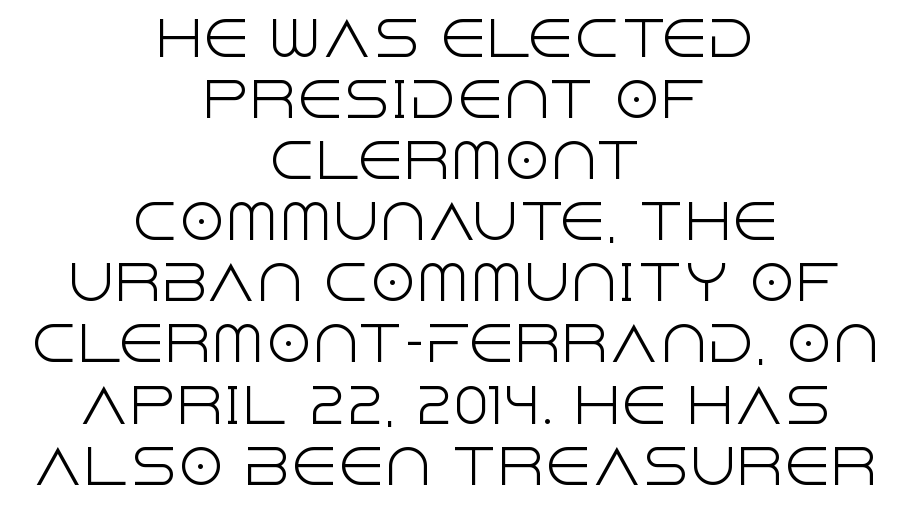
Q: Is the text bold? A: No.
Q: Is the text italic (slanted)? A: No, it is upright.
Q: Is the typeface a serif or a sans-serif typeface? A: Sans-serif.
Q: Is the text underlined? A: No.
Q: How is the paragraph aligned? A: Centered.
Q: Is the spacing between letters normal or unusually wide? A: Normal.
Q: Is the spacing between lines tight, normal or loose? A: Normal.
Q: Width (condensed, normal, or wide)? A: Normal.
Q: x-height? A: Large.
Q: Monospaced? A: No.
